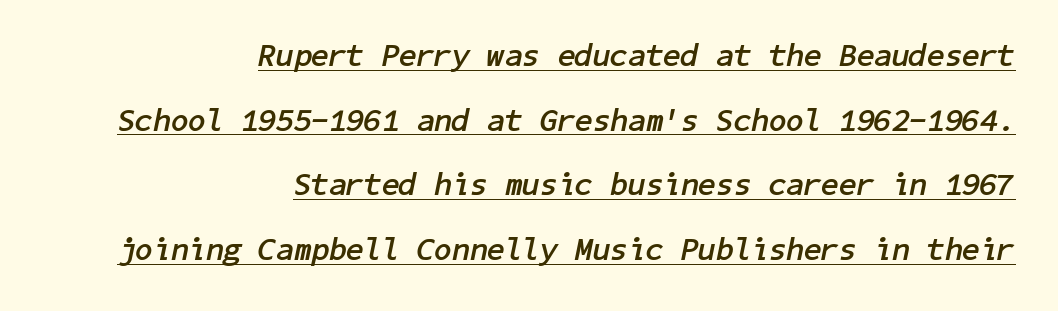
The image shows 32 px semibold type, italic (leaning right); set right-aligned, loose line spacing (2.02x), normal letter spacing, underlined; low stroke contrast and a medium x-height.
